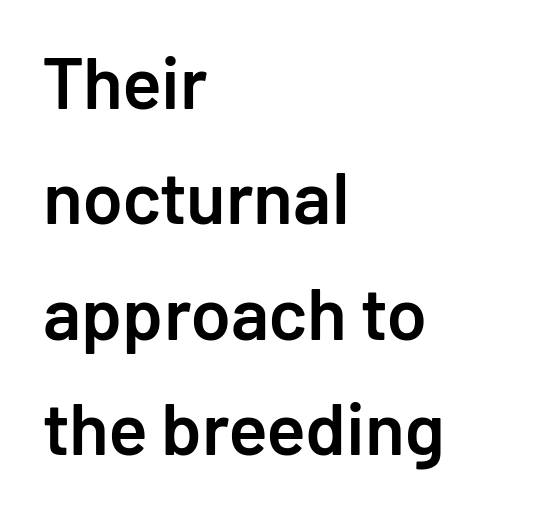
{"serif": "no", "italic": "no", "bold": "semi", "weight": "semibold", "width": "normal", "stroke_contrast": "low", "x_height": "medium", "monospaced": "no", "underline": "no", "align": "left", "line_spacing": "normal", "line_spacing_ratio": 1.58, "letter_spacing": "normal", "letter_spacing_em": 0.0, "glyph_px": 73}
